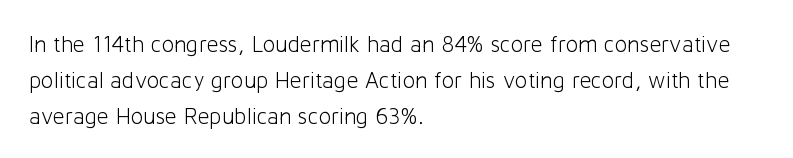
The foot of each line stays bare and open. It's the straight-up-and-down kind of type. The gaps between neighbouring characters are ordinary and unremarkable. A normal amount of white space separates one row of letters from the next. Typeset ragged right — the left edge is the straight one. Is the stroke heavy? The answer is a plain regular-or-lighter.
